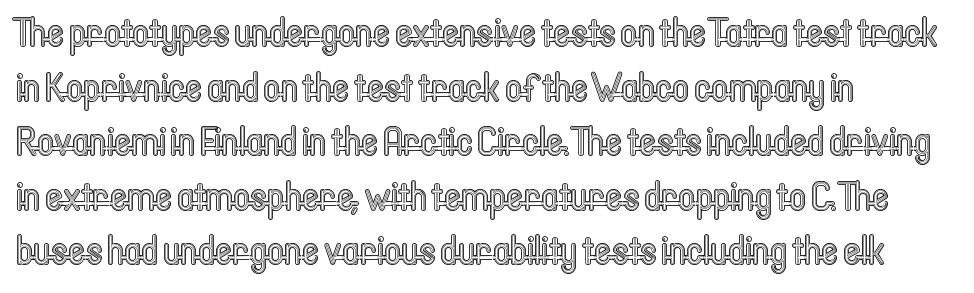
{"italic": "no", "width": "condensed", "x_height": "medium", "monospaced": "no", "underline": "no", "align": "left", "line_spacing": "normal", "line_spacing_ratio": 1.33, "letter_spacing": "normal", "letter_spacing_em": 0.0, "glyph_px": 41}
